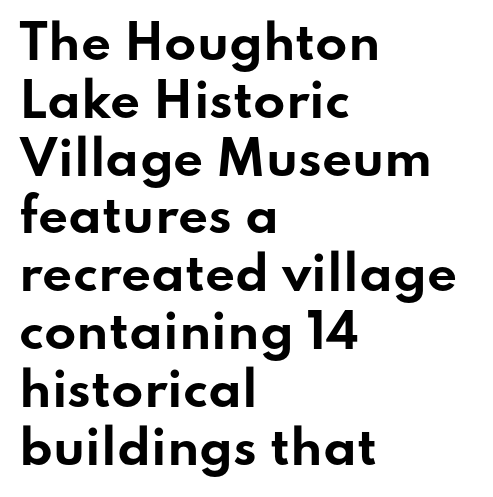
Q: Is the text bold? A: Yes.
Q: Is the text italic (slanted)? A: No, it is upright.
Q: Is the typeface a serif or a sans-serif typeface? A: Sans-serif.
Q: Is the text underlined? A: No.
Q: How is the paragraph aligned? A: Left-aligned.
Q: Is the spacing between letters normal or unusually wide? A: Normal.
Q: Width (condensed, normal, or wide)? A: Wide.
Q: Stroke contrast? A: Low.
Q: x-height? A: Small.
Q: Monospaced? A: No.
